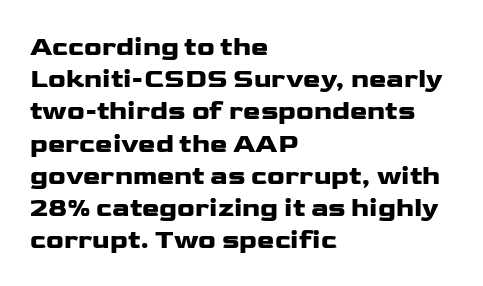
The image shows 26 px text type, upright; set left-aligned, line spacing 1.24x, normal letter spacing, not underlined.
